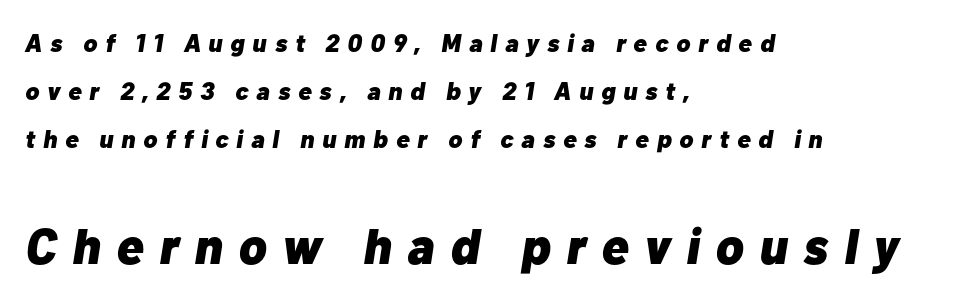
The line-height multiplier appears high, well above default. Does the lettering tilt? It does — this is italic. Glance below the letters and you will spot only blank space. One-word summary of the alignment: left. The emphasis by scale lands on block number two, below.
